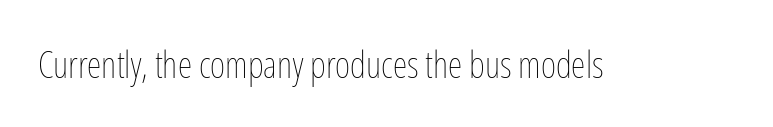
The image shows 37 px thin, condensed type, upright; set normal letter spacing, not underlined; low stroke contrast and a medium x-height.
